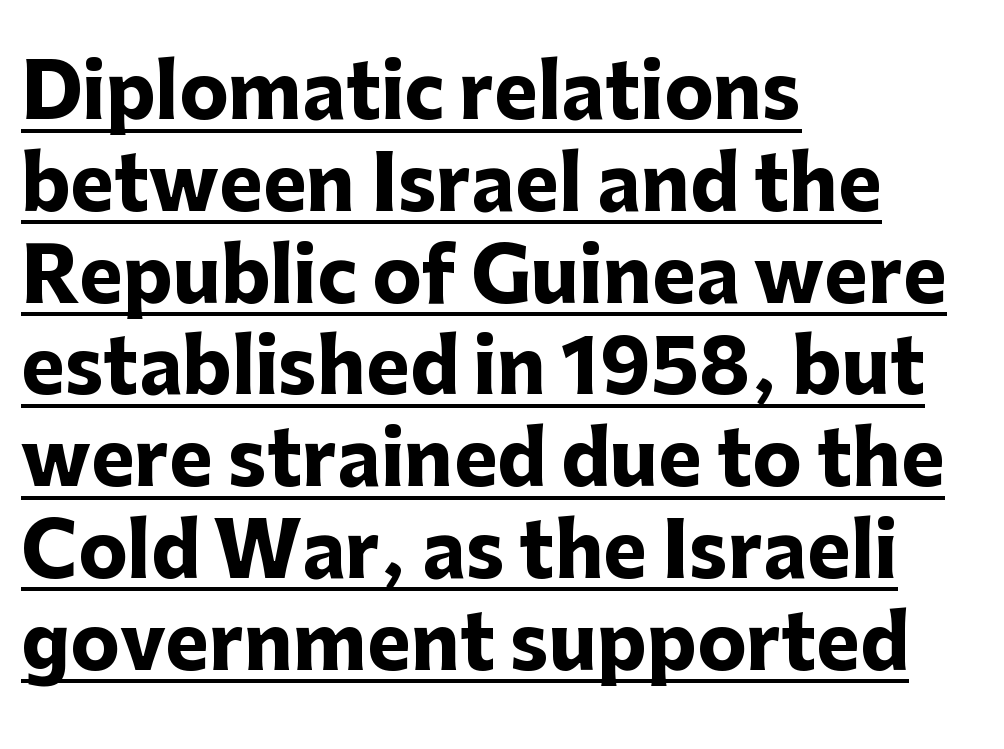
Q: Is the text bold? A: Yes.
Q: Is the text italic (slanted)? A: No, it is upright.
Q: Is the typeface a serif or a sans-serif typeface? A: Sans-serif.
Q: Is the text underlined? A: Yes.
Q: How is the paragraph aligned? A: Left-aligned.
Q: Is the spacing between letters normal or unusually wide? A: Normal.
Q: Width (condensed, normal, or wide)? A: Normal.
Q: Stroke contrast? A: Low.
Q: x-height? A: Medium.
Q: Monospaced? A: No.
